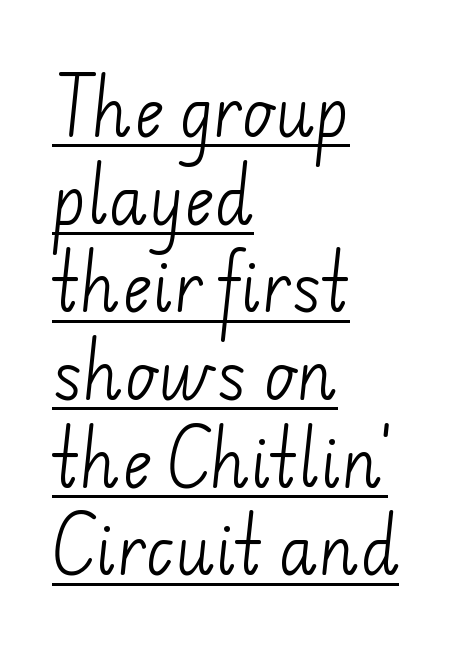
{"serif": "no", "bold": "no", "weight": "light", "width": "normal", "stroke_contrast": "low", "x_height": "small", "monospaced": "no", "underline": "yes", "align": "left", "line_spacing": "normal", "line_spacing_ratio": 1.37, "letter_spacing": "normal", "letter_spacing_em": 0.0, "glyph_px": 64}
